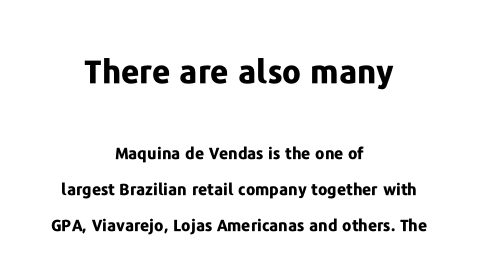
Compared with a flush-left layout, this one balances lines on the center instead. Nope, not italic — everything's standing straight. The letters are bold, with thick, heavy strokes. Glyph-to-glyph distance matches everyday printed text. If you measured baseline to baseline, you'd find a long distance. The letters carry no serifs — their stems end cleanly without finishing strokes.
